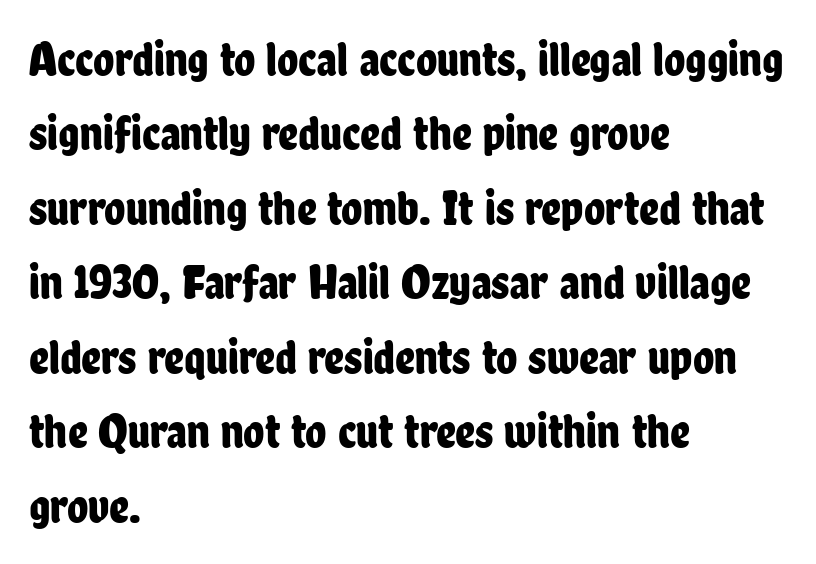
The image shows 49 px condensed sans-serif type, upright; set left-aligned, normal line spacing (1.52x), normal letter spacing, not underlined; low stroke contrast and a medium x-height.
